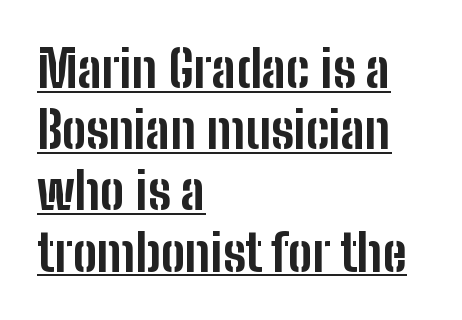
Q: Is the text bold? A: Yes.
Q: Is the text italic (slanted)? A: No, it is upright.
Q: Is the typeface a serif or a sans-serif typeface? A: Sans-serif.
Q: Is the text underlined? A: Yes.
Q: How is the paragraph aligned? A: Left-aligned.
Q: Is the spacing between letters normal or unusually wide? A: Normal.
Q: Width (condensed, normal, or wide)? A: Condensed.
Q: Stroke contrast? A: Low.
Q: x-height? A: Medium.
Q: Monospaced? A: No.
